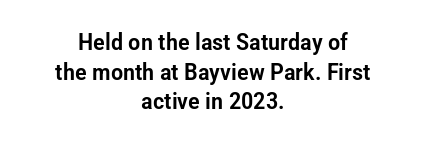
Q: Is the text italic (slanted)? A: No, it is upright.
Q: Is the text underlined? A: No.
Q: How is the paragraph aligned? A: Centered.
Q: Is the spacing between letters normal or unusually wide? A: Normal.
Q: Is the spacing between lines tight, normal or loose? A: Normal.
